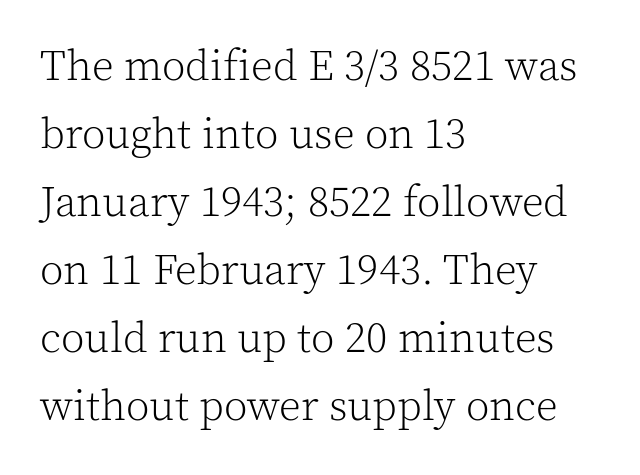
Line starts are locked; line ends wander. Regarding leading, the lines here are spaced in the standard way. Notice how the stems are strictly vertical — no italics here. A quiet, ordinary-to-light weight characterises the typeface. Honestly, the letter spacing is just normal — you wouldn't notice it.
